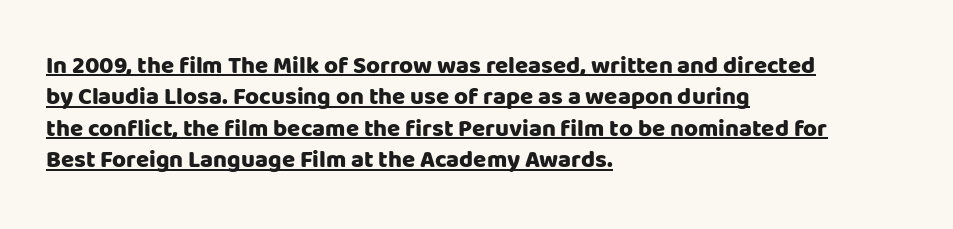
{"italic": "no", "bold": "yes", "underline": "yes", "align": "left", "line_spacing": "normal", "line_spacing_ratio": 1.31, "letter_spacing": "normal", "letter_spacing_em": 0.0, "glyph_px": 24}
